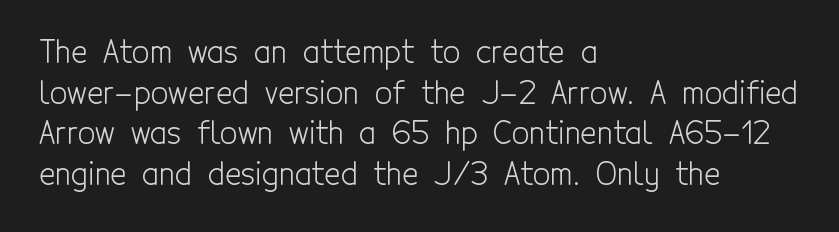
{"serif": "no", "italic": "no", "bold": "no", "weight": "light", "width": "condensed", "x_height": "medium", "monospaced": "no", "underline": "no", "align": "left", "line_spacing": "normal", "line_spacing_ratio": 1.31, "letter_spacing": "normal", "letter_spacing_em": 0.0, "glyph_px": 31}
